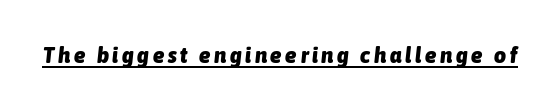
The image shows 23 px bold type, italic (leaning right); set underlined.
